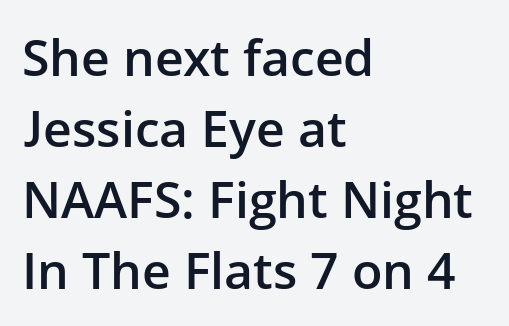
Students, this is semibold: more ink than regular, less than bold. Rendered with straight, roman letterforms. The passage shown is typed in a proportional face where columns would drift. Does the copy run flush right? No — it runs flush left.
